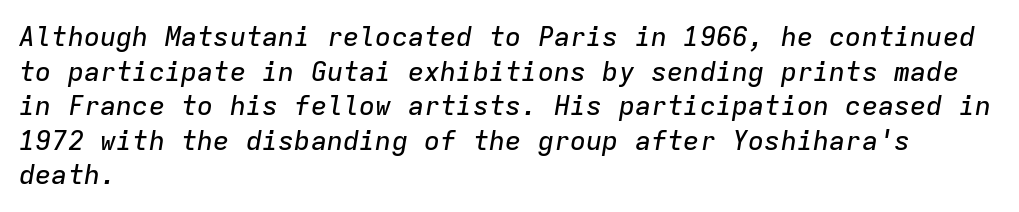
The image shows 27 px text type, italic (leaning right); set left-aligned, normal line spacing (1.28x), normal letter spacing, not underlined.
